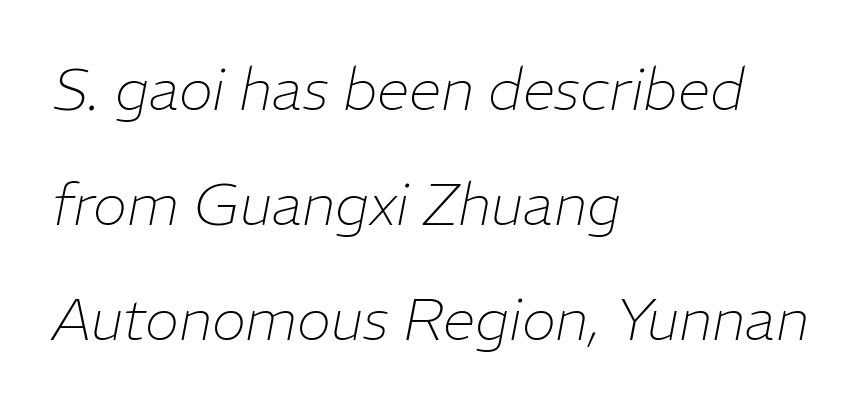
The image shows 58 px thin type, italic (leaning right); set left-aligned, loose line spacing (1.98x), normal letter spacing, not underlined; low stroke contrast and a medium x-height.
